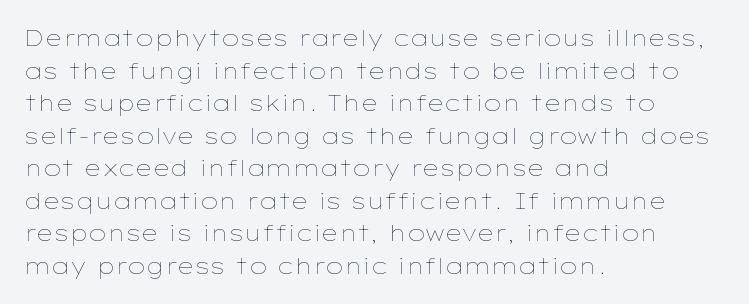
The image shows 22 px text type, upright; set left-aligned, normal line spacing (1.48x), normal letter spacing, not underlined.
